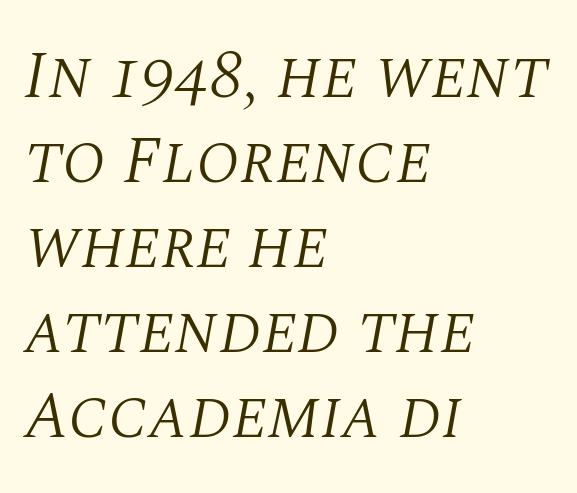
Q: Is the text bold? A: No.
Q: Is the text italic (slanted)? A: Yes, it leans right by about 10 degrees.
Q: Is the typeface a serif or a sans-serif typeface? A: Serif.
Q: Is the text underlined? A: No.
Q: How is the paragraph aligned? A: Left-aligned.
Q: Is the spacing between letters normal or unusually wide? A: Normal.
Q: Is the spacing between lines tight, normal or loose? A: Normal.
Q: Width (condensed, normal, or wide)? A: Normal.
Q: Stroke contrast? A: Medium.
Q: x-height? A: Large.
Q: Monospaced? A: No.
